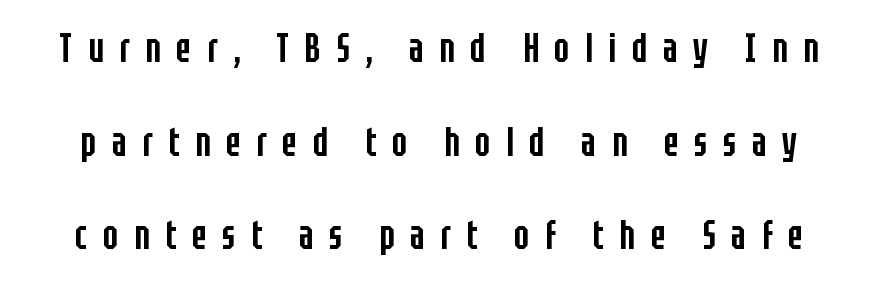
The image shows 40 px semibold, condensed sans-serif type, upright; set loose line spacing (2.34x), unusually wide letter spacing (+0.39 em), not underlined; low stroke contrast and a large x-height.
